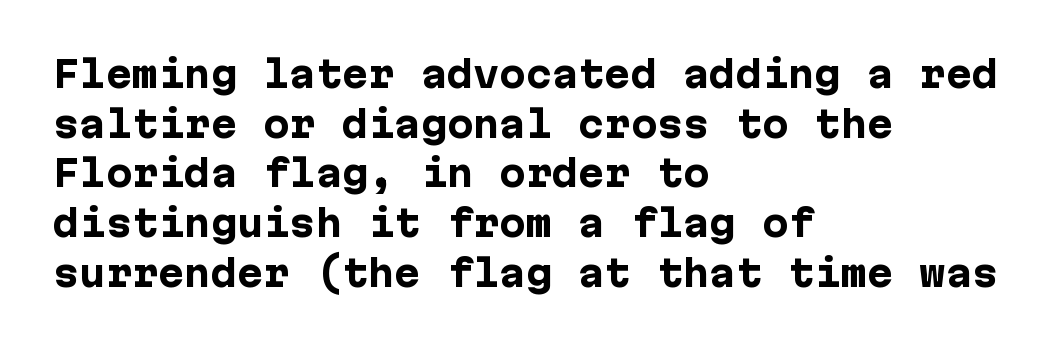
Q: Is the text bold? A: Yes.
Q: Is the text italic (slanted)? A: No, it is upright.
Q: Is the typeface a serif or a sans-serif typeface? A: Sans-serif.
Q: Is the text underlined? A: No.
Q: How is the paragraph aligned? A: Left-aligned.
Q: Is the spacing between letters normal or unusually wide? A: Normal.
Q: Is the spacing between lines tight, normal or loose? A: Normal.
Q: Width (condensed, normal, or wide)? A: Normal.
Q: Stroke contrast? A: Low.
Q: x-height? A: Medium.
